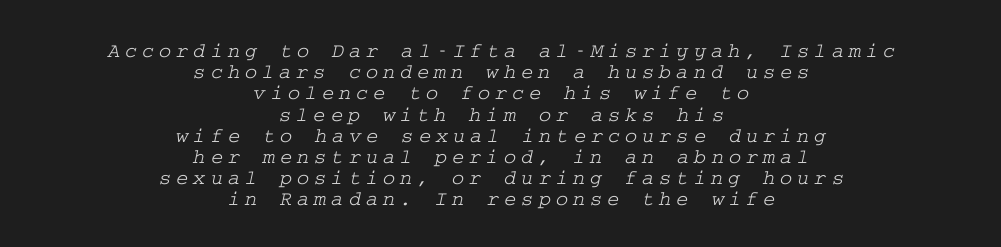
{"underline": "no", "align": "center", "line_spacing": "tight", "line_spacing_ratio": 1.01, "letter_spacing": "wide", "letter_spacing_em": 0.23, "glyph_px": 21}
